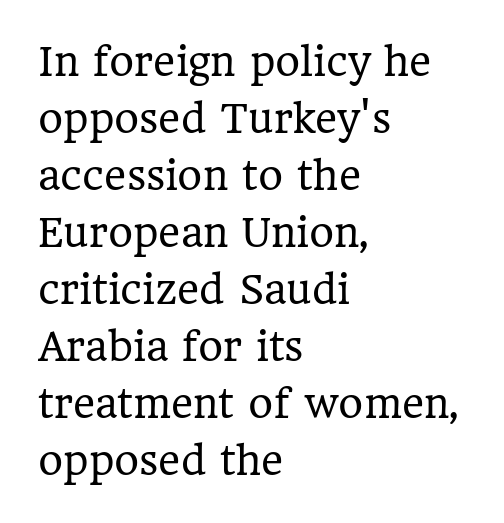
The image shows 38 px regular-weight serif type, upright; set left-aligned, normal line spacing (1.5x), normal letter spacing, not underlined; low stroke contrast and a medium x-height.
